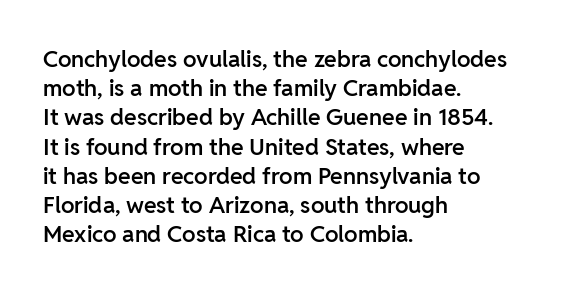
Q: Is the text bold? A: Semi-bold.
Q: Is the text italic (slanted)? A: No, it is upright.
Q: Is the text underlined? A: No.
Q: How is the paragraph aligned? A: Left-aligned.
Q: Is the spacing between letters normal or unusually wide? A: Normal.
Q: Is the spacing between lines tight, normal or loose? A: Normal.
